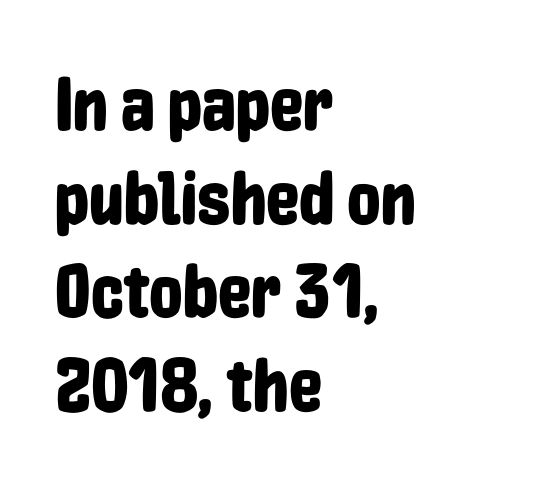
Q: Is the text italic (slanted)? A: No, it is upright.
Q: Is the typeface a serif or a sans-serif typeface? A: Sans-serif.
Q: Is the text underlined? A: No.
Q: How is the paragraph aligned? A: Left-aligned.
Q: Is the spacing between letters normal or unusually wide? A: Normal.
Q: Is the spacing between lines tight, normal or loose? A: Normal.
Q: Width (condensed, normal, or wide)? A: Condensed.
Q: Stroke contrast? A: Low.
Q: x-height? A: Medium.
Q: Monospaced? A: No.
